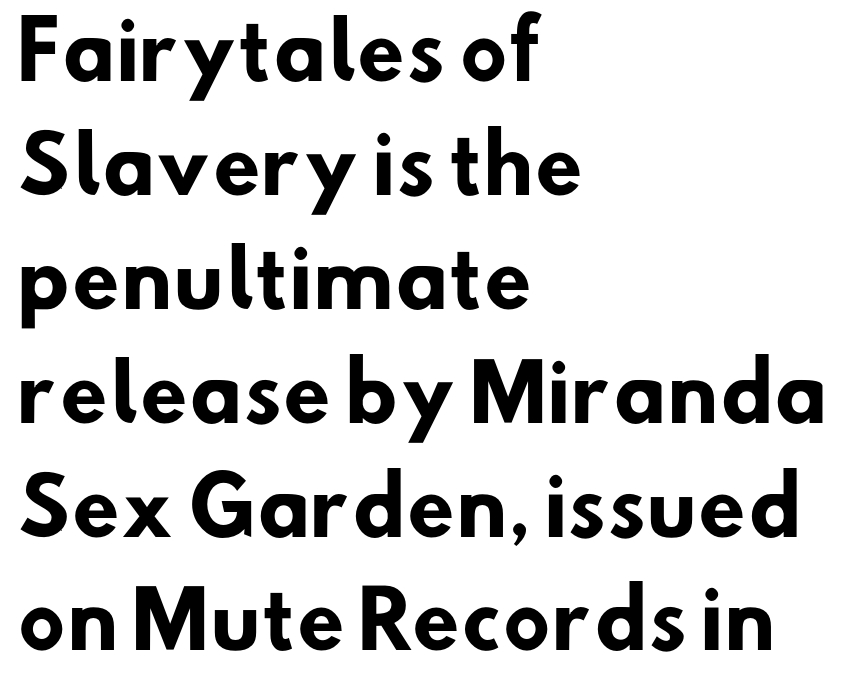
Spacing between characters is what you'd get straight out of the box. Strong, thick strokes mark this as bold type. The rendering uses natural spacing where letterforms have individual widths. One-word summary of the alignment: left.
